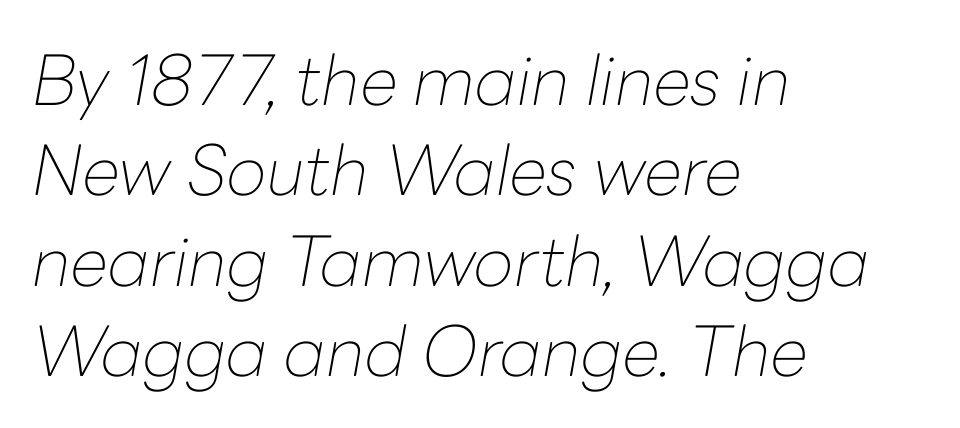
Q: Is the text bold? A: No.
Q: Is the text italic (slanted)? A: Yes, it leans right by about 10 degrees.
Q: Is the text underlined? A: No.
Q: How is the paragraph aligned? A: Left-aligned.
Q: Is the spacing between letters normal or unusually wide? A: Normal.
Q: Is the spacing between lines tight, normal or loose? A: Normal.
Q: Width (condensed, normal, or wide)? A: Normal.
Q: Stroke contrast? A: Low.
Q: x-height? A: Medium.
Q: Monospaced? A: No.
